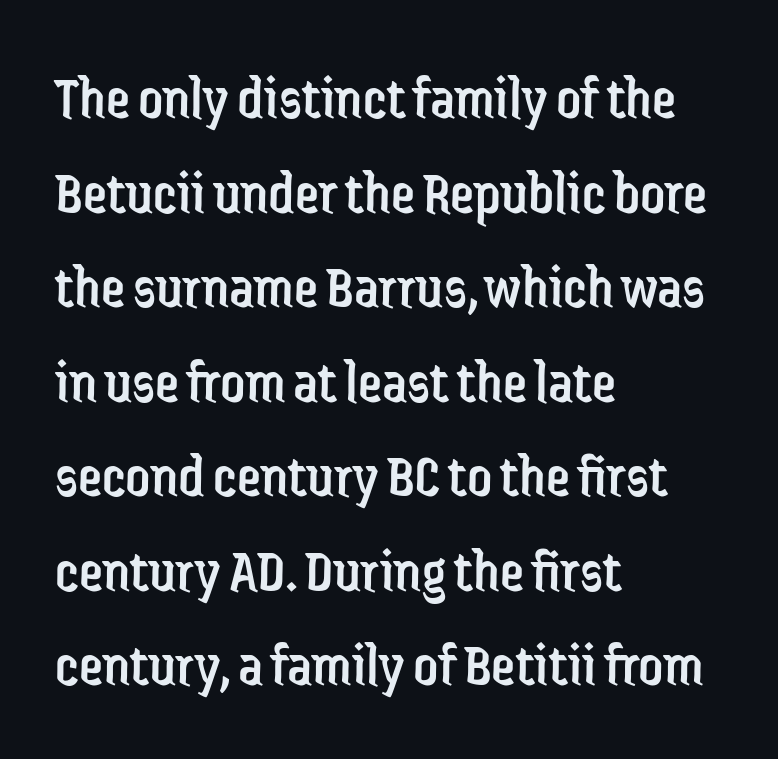
Spacing verdict: proportional, widths tailored to each character. The block of text has a typical density, with ordinary space between rows. The weight tops out at a normal text grade. The rendering shows plain stroke endings on the letterforms — a sans-serif design. Left-aligned paragraph, ragged on the right.
